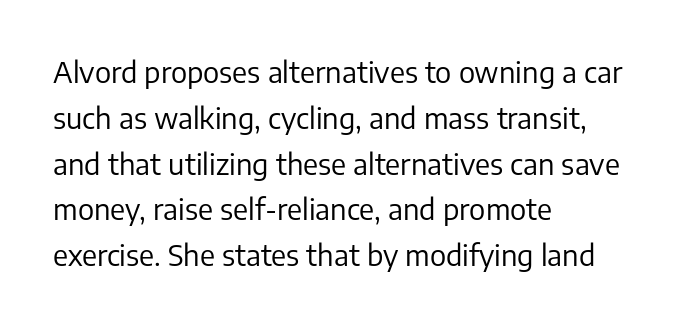
Q: Is the text bold? A: No.
Q: Is the text italic (slanted)? A: No, it is upright.
Q: Is the typeface a serif or a sans-serif typeface? A: Sans-serif.
Q: Is the text underlined? A: No.
Q: How is the paragraph aligned? A: Left-aligned.
Q: Is the spacing between letters normal or unusually wide? A: Normal.
Q: Is the spacing between lines tight, normal or loose? A: Normal.
Q: Width (condensed, normal, or wide)? A: Normal.
Q: Stroke contrast? A: Low.
Q: x-height? A: Medium.
Q: Monospaced? A: No.
